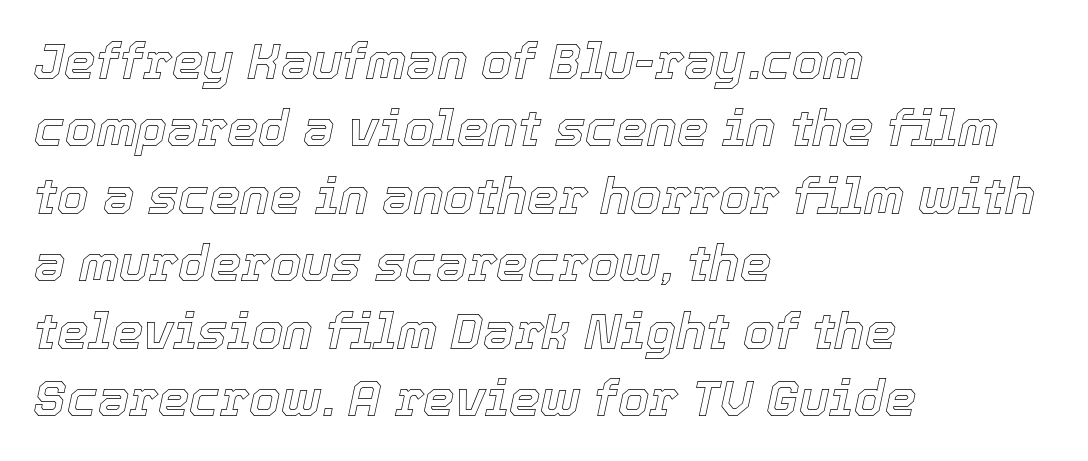
The image shows 50 px text type, italic (leaning right); set left-aligned, normal line spacing (1.35x), normal letter spacing, not underlined; a medium x-height.
